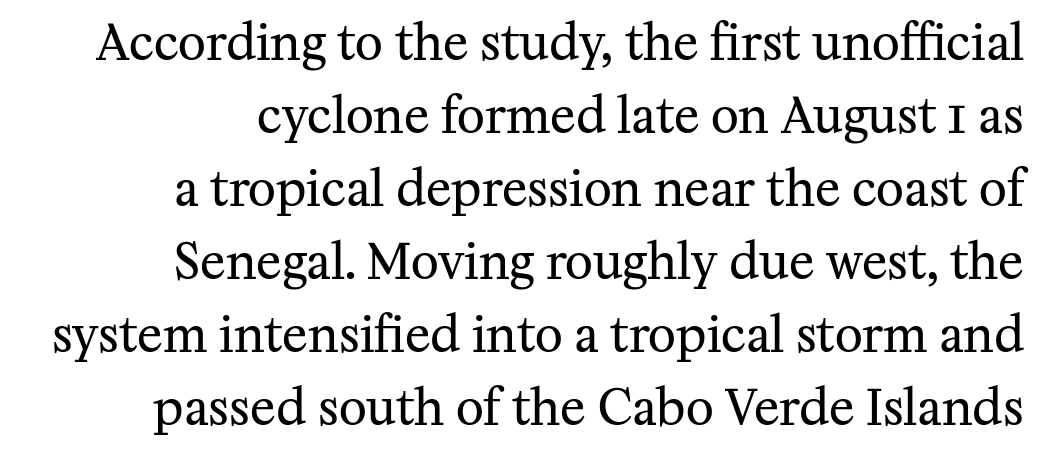
Q: Is the text bold? A: No.
Q: Is the text italic (slanted)? A: No, it is upright.
Q: Is the typeface a serif or a sans-serif typeface? A: Serif.
Q: Is the text underlined? A: No.
Q: How is the paragraph aligned? A: Right-aligned.
Q: Is the spacing between letters normal or unusually wide? A: Normal.
Q: Is the spacing between lines tight, normal or loose? A: Normal.
Q: Width (condensed, normal, or wide)? A: Normal.
Q: Stroke contrast? A: Medium.
Q: x-height? A: Medium.
Q: Monospaced? A: No.
